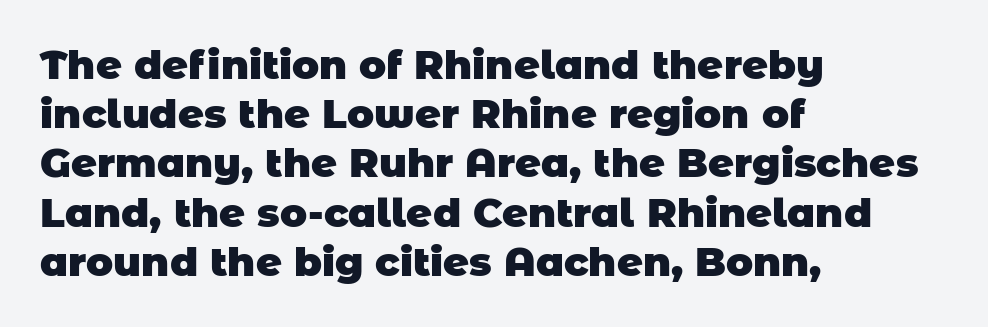
These lines are rendered in a variable-pitch font. Is the type bold? Yes — the strokes are clearly thick and heavy. Beneath every word, the page is bare. Nothing unusual about the tracking: characters are spaced as the font intends. Stroke terminals: plain, sans-serif. If you drew a ruler down the left edge, every line would touch it.
